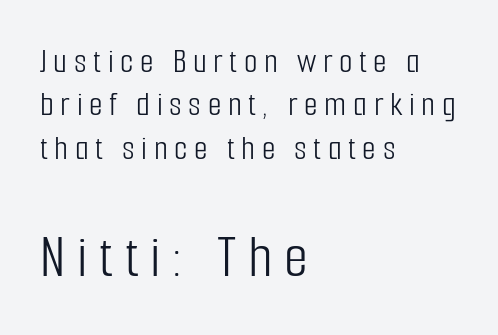
Q: Is the text bold? A: No.
Q: Is the text italic (slanted)? A: No, it is upright.
Q: Is the typeface a serif or a sans-serif typeface? A: Sans-serif.
Q: Is the text underlined? A: No.
Q: How is the paragraph aligned? A: Left-aligned.
Q: Which block of text is set in a larger size, the first (top) or the second (bottom)? A: The second (bottom) one.
Q: Width (condensed, normal, or wide)? A: Condensed.
Q: Stroke contrast? A: Low.
Q: x-height? A: Medium.
Q: Monospaced? A: No.
